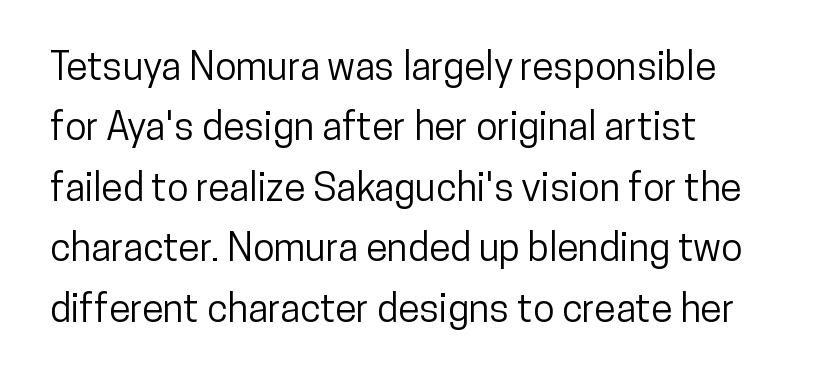
{"serif": "no", "italic": "no", "width": "condensed", "stroke_contrast": "low", "x_height": "medium", "monospaced": "no", "underline": "no", "line_spacing": "normal", "line_spacing_ratio": 1.55, "letter_spacing": "normal", "letter_spacing_em": 0.0, "glyph_px": 39}
